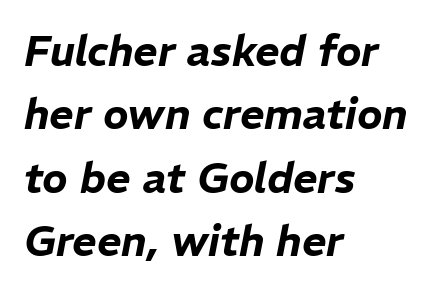
Q: Is the text italic (slanted)? A: Yes, it leans right by about 11 degrees.
Q: Is the text underlined? A: No.
Q: How is the paragraph aligned? A: Left-aligned.
Q: Is the spacing between letters normal or unusually wide? A: Normal.
Q: Is the spacing between lines tight, normal or loose? A: Normal.
Q: Width (condensed, normal, or wide)? A: Normal.
Q: Stroke contrast? A: Low.
Q: x-height? A: Medium.
Q: Monospaced? A: No.
